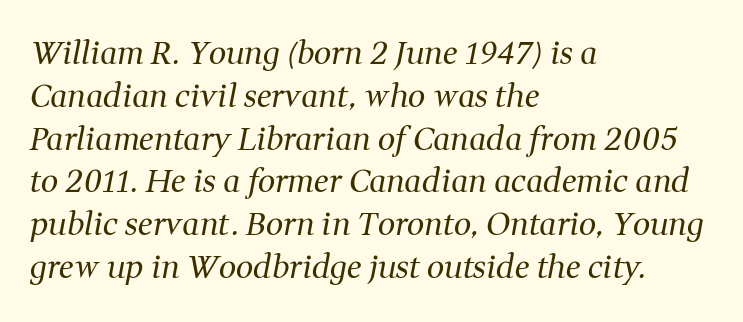
Q: Is the text bold? A: No.
Q: Is the text italic (slanted)? A: Yes, it leans right by about 11 degrees.
Q: Is the typeface a serif or a sans-serif typeface? A: Serif.
Q: Is the text underlined? A: No.
Q: How is the paragraph aligned? A: Left-aligned.
Q: Is the spacing between letters normal or unusually wide? A: Normal.
Q: Is the spacing between lines tight, normal or loose? A: Normal.
Q: Width (condensed, normal, or wide)? A: Normal.
Q: Stroke contrast? A: Medium.
Q: x-height? A: Medium.
Q: Monospaced? A: No.
